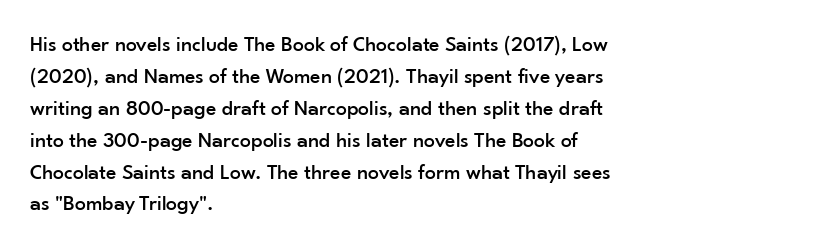
The image shows 22 px text type, upright; set left-aligned, normal line spacing (1.45x), normal letter spacing, not underlined.
